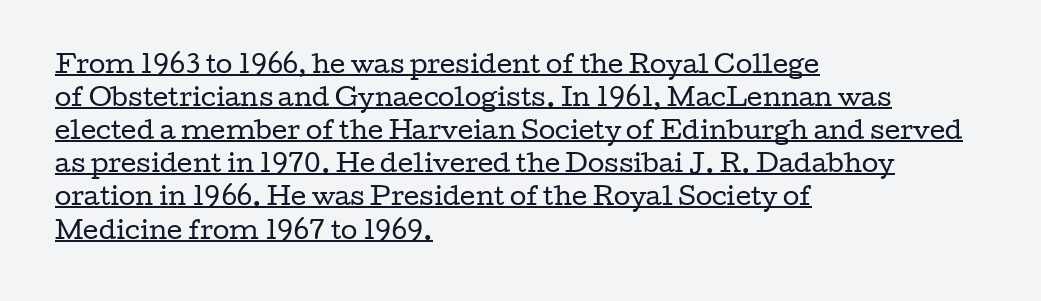
{"italic": "no", "bold": "no", "underline": "yes", "align": "left", "line_spacing": "normal", "line_spacing_ratio": 1.38, "letter_spacing": "normal", "letter_spacing_em": 0.0, "glyph_px": 24}
